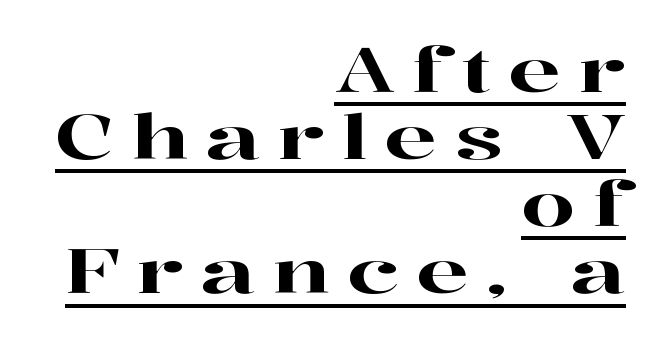
The image shows 61 px wide serif type, upright; set right-aligned, tight line spacing (1.1x), unusually wide letter spacing (+0.29 em), underlined; high stroke contrast and a medium x-height.
